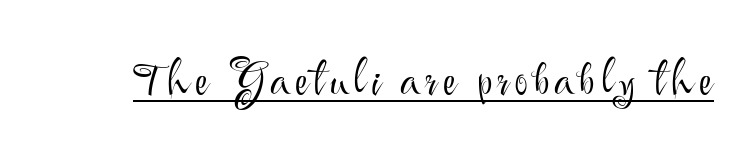
{"serif": "no", "bold": "no", "weight": "light", "width": "normal", "stroke_contrast": "medium", "x_height": "small", "monospaced": "no", "underline": "yes", "glyph_px": 46}
